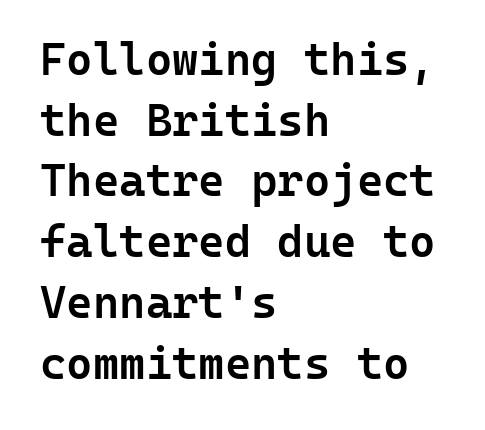
Q: Is the text bold? A: Semi-bold.
Q: Is the text italic (slanted)? A: No, it is upright.
Q: Is the typeface a serif or a sans-serif typeface? A: Sans-serif.
Q: Is the text underlined? A: No.
Q: How is the paragraph aligned? A: Left-aligned.
Q: Is the spacing between letters normal or unusually wide? A: Normal.
Q: Is the spacing between lines tight, normal or loose? A: Normal.
Q: Width (condensed, normal, or wide)? A: Normal.
Q: Stroke contrast? A: Low.
Q: x-height? A: Medium.
Q: Monospaced? A: Yes.
